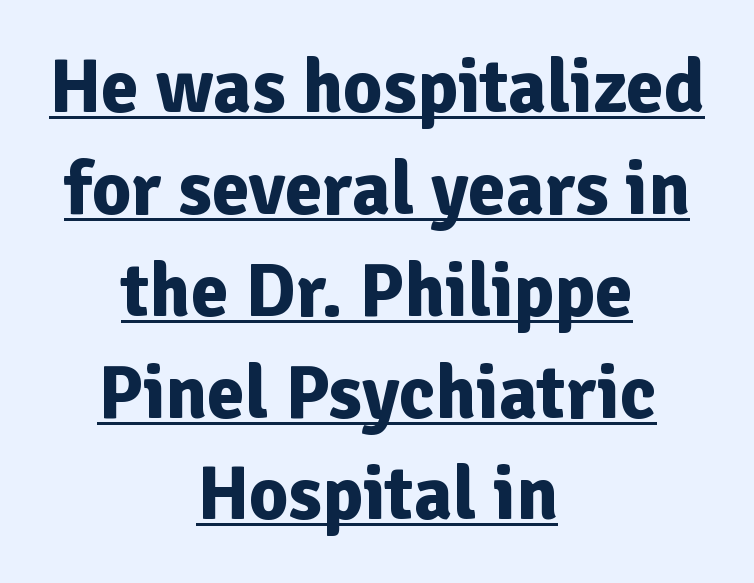
The image shows 76 px bold sans-serif type, upright; set centered, normal line spacing (1.34x), normal letter spacing, underlined; low stroke contrast and a medium x-height.
